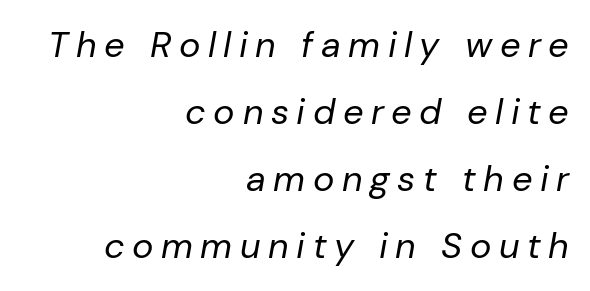
Q: Is the text bold? A: No.
Q: Is the text italic (slanted)? A: Yes, it leans right by about 10 degrees.
Q: Is the text underlined? A: No.
Q: How is the paragraph aligned? A: Right-aligned.
Q: Is the spacing between letters normal or unusually wide? A: Unusually wide.
Q: Width (condensed, normal, or wide)? A: Normal.
Q: Stroke contrast? A: Low.
Q: x-height? A: Medium.
Q: Monospaced? A: No.
